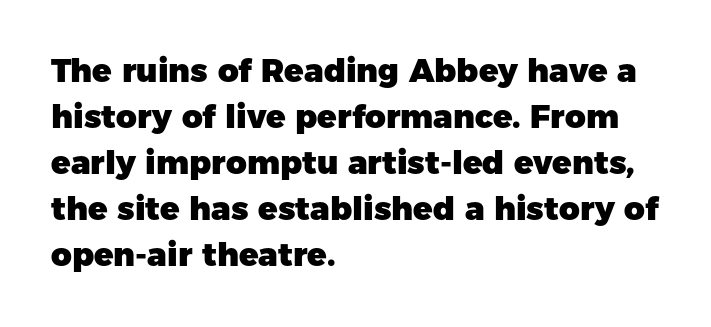
Q: Is the text bold? A: Yes.
Q: Is the text italic (slanted)? A: No, it is upright.
Q: Is the typeface a serif or a sans-serif typeface? A: Sans-serif.
Q: Is the text underlined? A: No.
Q: How is the paragraph aligned? A: Left-aligned.
Q: Is the spacing between letters normal or unusually wide? A: Normal.
Q: Is the spacing between lines tight, normal or loose? A: Normal.
Q: Width (condensed, normal, or wide)? A: Normal.
Q: Stroke contrast? A: Low.
Q: x-height? A: Medium.
Q: Monospaced? A: No.
